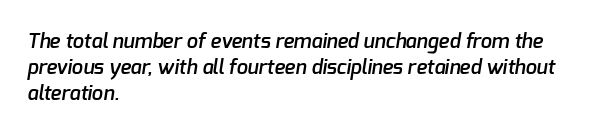
Q: Is the text bold? A: Semi-bold.
Q: Is the text underlined? A: No.
Q: How is the paragraph aligned? A: Left-aligned.
Q: Is the spacing between letters normal or unusually wide? A: Normal.
Q: Is the spacing between lines tight, normal or loose? A: Normal.
